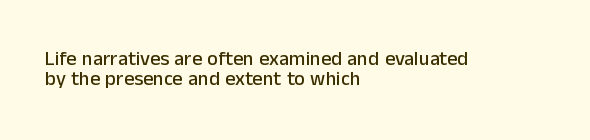
{"italic": "no", "underline": "no", "align": "left", "line_spacing": "tight", "line_spacing_ratio": 1.01, "letter_spacing": "normal", "letter_spacing_em": 0.0, "glyph_px": 20}
